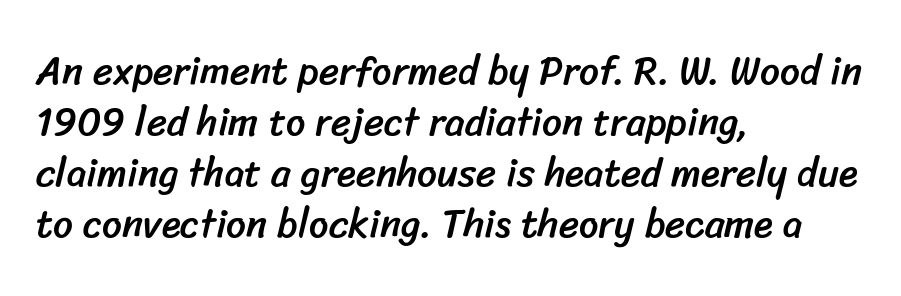
Q: Is the typeface a serif or a sans-serif typeface? A: Sans-serif.
Q: Is the text underlined? A: No.
Q: How is the paragraph aligned? A: Left-aligned.
Q: Is the spacing between letters normal or unusually wide? A: Normal.
Q: Is the spacing between lines tight, normal or loose? A: Normal.
Q: Width (condensed, normal, or wide)? A: Normal.
Q: Stroke contrast? A: Low.
Q: x-height? A: Medium.
Q: Monospaced? A: No.
